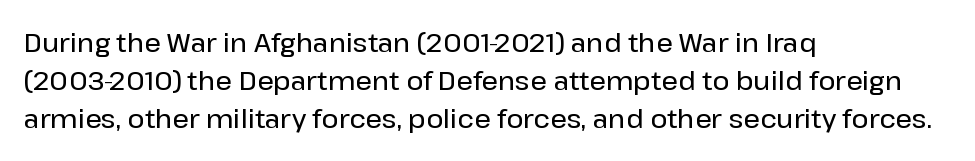
Q: Is the text italic (slanted)? A: No, it is upright.
Q: Is the text underlined? A: No.
Q: How is the paragraph aligned? A: Left-aligned.
Q: Is the spacing between letters normal or unusually wide? A: Normal.
Q: Is the spacing between lines tight, normal or loose? A: Normal.
